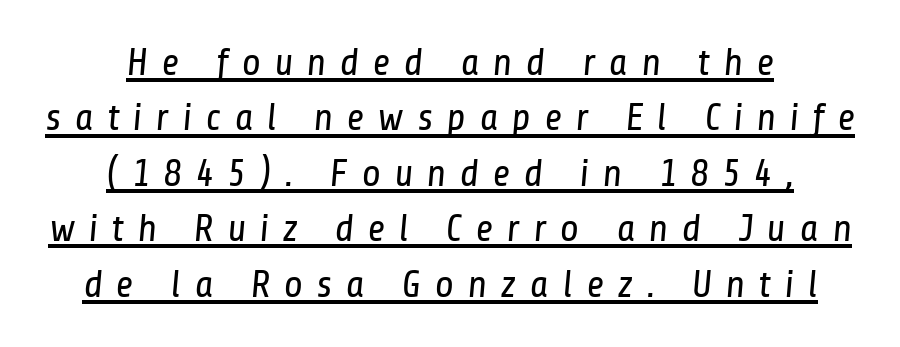
{"serif": "no", "bold": "no", "weight": "regular", "width": "condensed", "stroke_contrast": "low", "x_height": "medium", "monospaced": "no", "underline": "yes", "align": "center", "line_spacing": "normal", "line_spacing_ratio": 1.42, "letter_spacing": "wide", "letter_spacing_em": 0.34, "glyph_px": 39}
